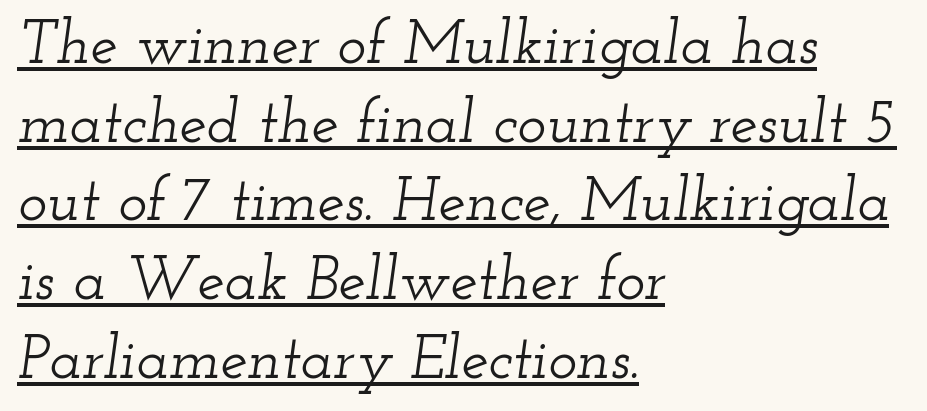
The image shows 61 px wide serif type, italic (leaning right); set left-aligned, normal line spacing (1.29x), normal letter spacing, underlined; low stroke contrast and a small x-height.
